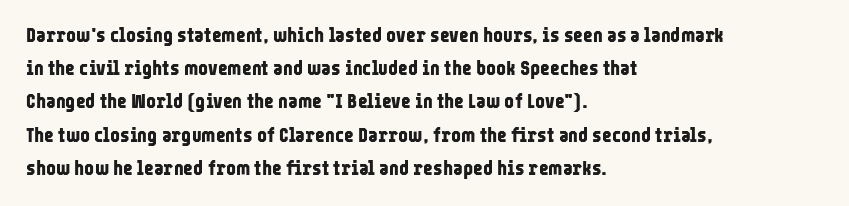
{"italic": "no", "bold": "yes", "underline": "no", "align": "left", "line_spacing": "normal", "line_spacing_ratio": 1.58, "letter_spacing": "normal", "letter_spacing_em": 0.0, "glyph_px": 21}
